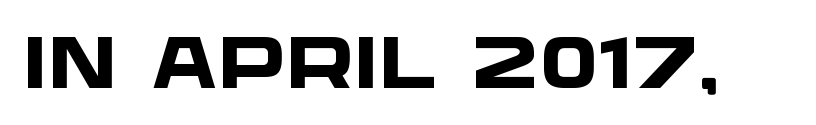
Between one letter and the next there's only the usual sliver of space. Here the designer chose a conventional face with non-uniform glyph widths. The strip under each line holds only bare page. Grotesque or geometric, the face here clearly has no serifs. This is heavy type, rendered in bold.
